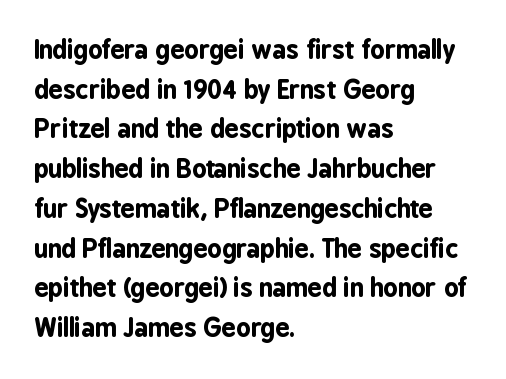
The image shows 25 px bold type, upright; set left-aligned, normal line spacing (1.59x), normal letter spacing, not underlined.
